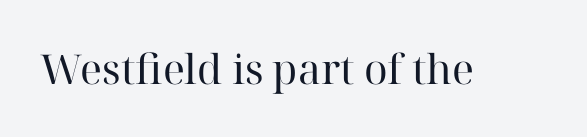
{"serif": "yes", "italic": "no", "bold": "no", "weight": "regular", "width": "normal", "stroke_contrast": "high", "x_height": "medium", "monospaced": "no", "underline": "no", "letter_spacing": "normal", "letter_spacing_em": 0.0, "glyph_px": 41}
